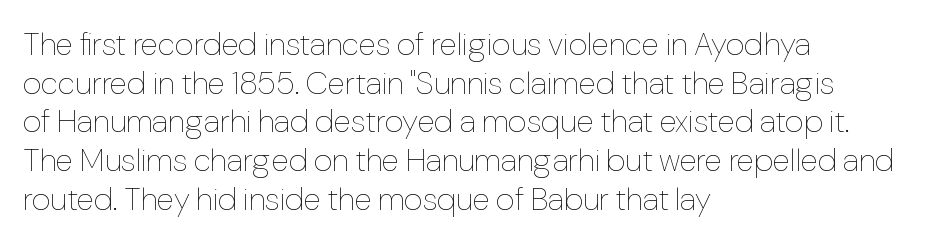
The lettering holds an erect, upright posture throughout. The horizontal fit of the characters is conventional and even. You could not count columns in this text — the font is proportionally spaced. The glyphs are unaccompanied by any horizontal stroke below them. Teacher's note: observe the even left margin — that is flush-left alignment. Weight: in the light-to-regular range.
